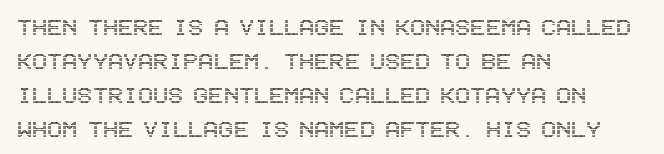
Q: Is the text italic (slanted)? A: No, it is upright.
Q: Is the text underlined? A: No.
Q: How is the paragraph aligned? A: Left-aligned.
Q: Is the spacing between letters normal or unusually wide? A: Normal.
Q: Width (condensed, normal, or wide)? A: Condensed.
Q: x-height? A: Large.
